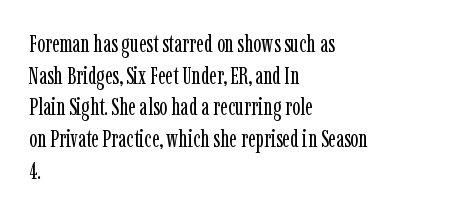
Q: Is the text bold? A: No.
Q: Is the text italic (slanted)? A: No, it is upright.
Q: Is the text underlined? A: No.
Q: How is the paragraph aligned? A: Left-aligned.
Q: Is the spacing between letters normal or unusually wide? A: Normal.
Q: Is the spacing between lines tight, normal or loose? A: Normal.
